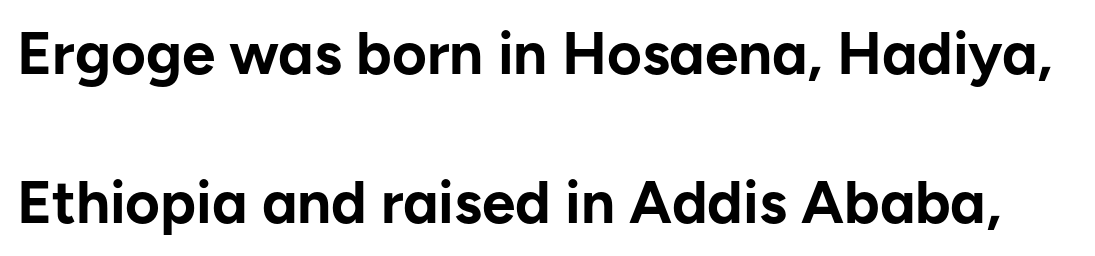
The image shows 60 px bold sans-serif type, upright; set loose line spacing (2.49x), normal letter spacing, not underlined; low stroke contrast and a medium x-height.
